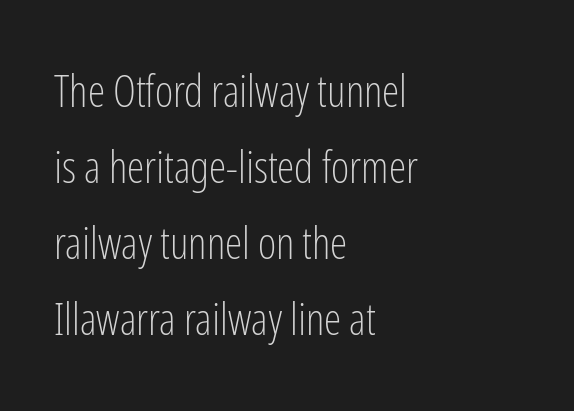
You could not count columns in this text — the font is proportionally spaced. The line texture is even and compact thanks to regular tracking. Check under the words: just untouched page. Each stroke keeps to a modest, everyday thickness or less. Tall strokes in this sample are plumb rather than angled. Examine the stroke ends and you'll find no serifs.
